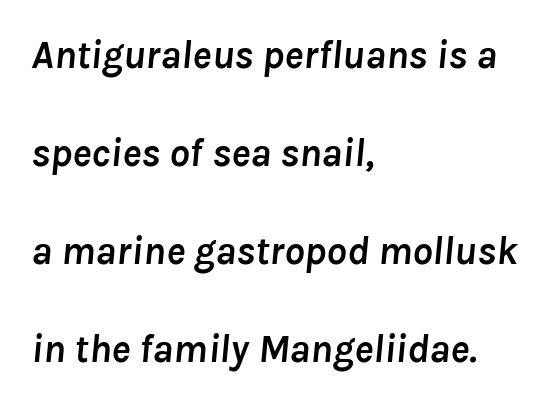
Italic: yes, the glyphs are oblique. The setting favours the left margin, as ordinary paragraphs usually do. The rendering uses natural spacing where letterforms have individual widths. The characters look thick and weighty, a clear bold. Does the leading feel generous? Absolutely, it's lavish. Underlining? Definitely not there.
